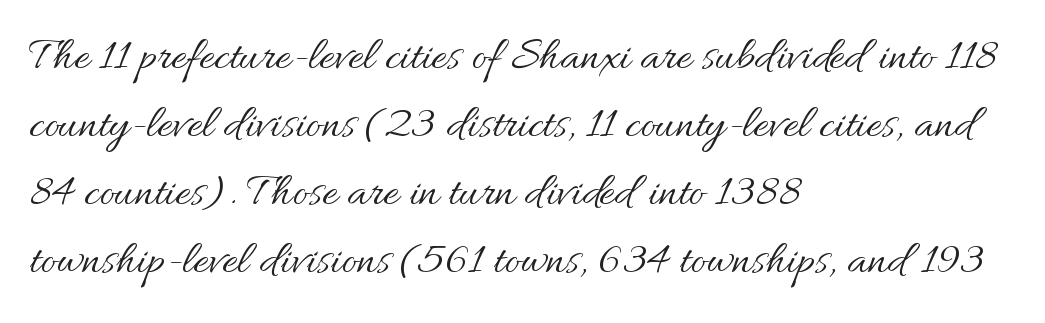
The image shows 47 px regular-weight type; set left-aligned, normal line spacing (1.45x), normal letter spacing, not underlined; medium stroke contrast and a small x-height.
